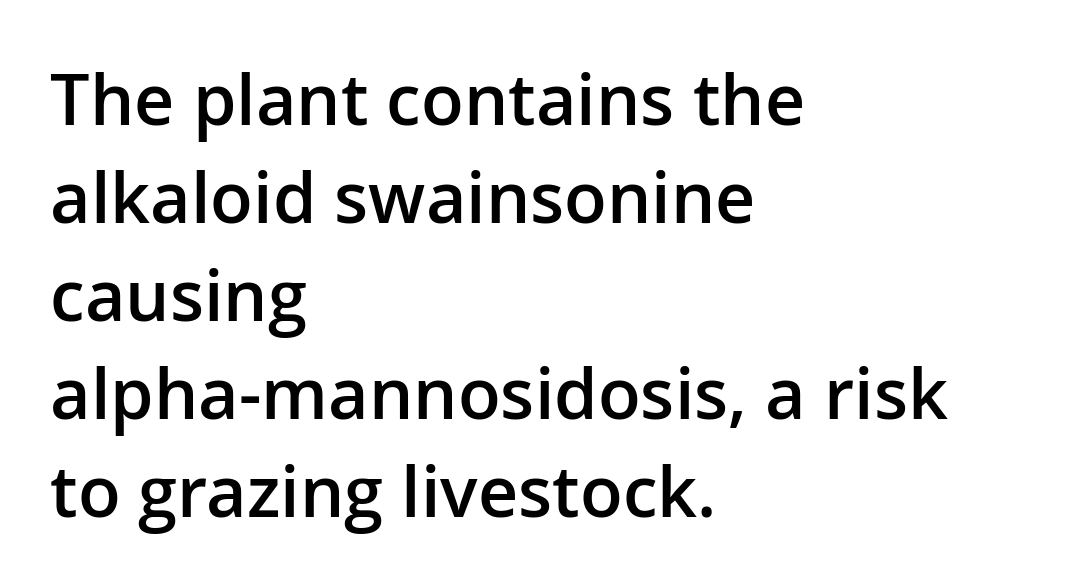
{"serif": "no", "italic": "no", "bold": "semi", "weight": "semibold", "width": "normal", "stroke_contrast": "low", "x_height": "medium", "monospaced": "no", "underline": "no", "align": "left", "line_spacing": "normal", "line_spacing_ratio": 1.4, "letter_spacing": "normal", "letter_spacing_em": 0.0, "glyph_px": 70}
